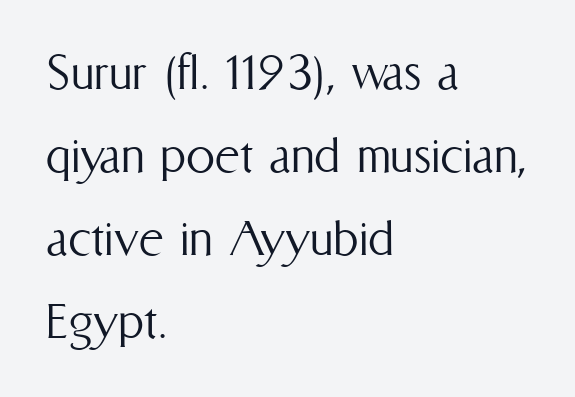
The image shows 58 px light, condensed type, upright; set left-aligned, normal line spacing (1.43x), normal letter spacing, not underlined; medium stroke contrast and a medium x-height.
